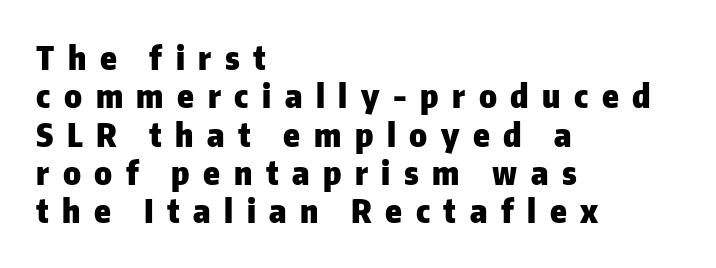
The image shows 33 px heavy sans-serif type, upright; set left-aligned, line spacing 1.16x, unusually wide letter spacing (+0.41 em), not underlined; low stroke contrast and a medium x-height.
